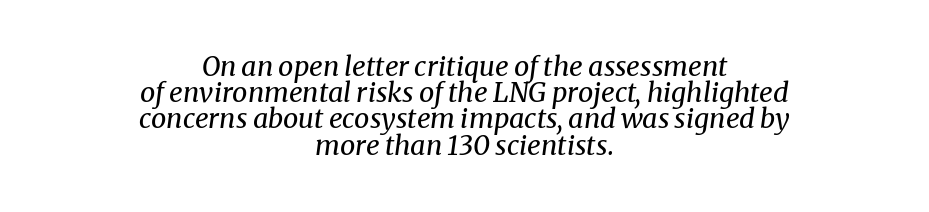
{"italic": "yes", "lean": "right", "slant_degrees": 8, "bold": "no", "underline": "no", "align": "center", "line_spacing": "tight", "line_spacing_ratio": 0.97, "letter_spacing": "normal", "letter_spacing_em": 0.0, "glyph_px": 27}
